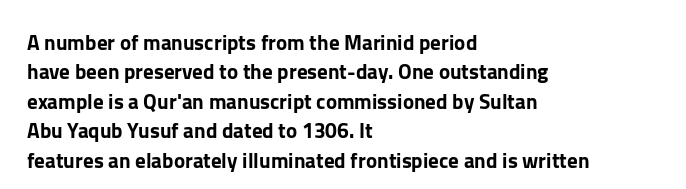
If you drew a ruler down the left edge, every line would touch it. The foot of each line stays bare and open. What's the leading like? Ordinary, nothing unusual. The axis of the letterforms is exactly vertical. Observe the ordinary spacing: letters are neighbours, not strangers.
